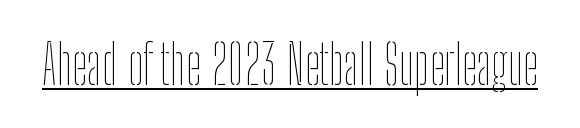
{"italic": "no", "bold": "no", "weight": "thin", "width": "condensed", "stroke_contrast": "low", "x_height": "medium", "monospaced": "no", "underline": "yes", "letter_spacing": "normal", "letter_spacing_em": 0.0, "glyph_px": 54}
